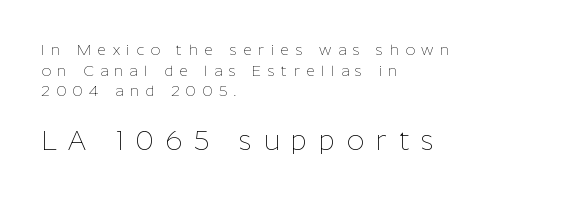
Does extra space separate the letters? Yes, quite a lot of it. The vertical gap from one line to the next is medium. The space beneath each line is pristine and unruled. Where is the straight margin? On the left. The letterforms sit at book weight or below. The lettering holds an erect, upright posture throughout.
